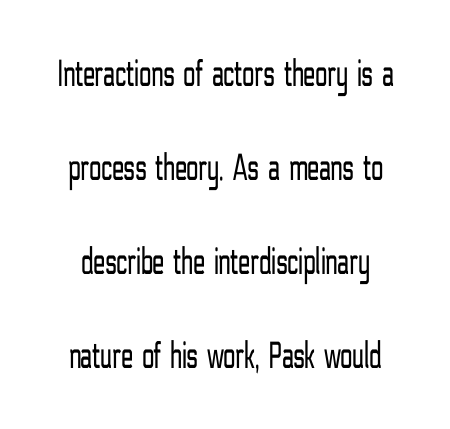
The image shows 39 px light, condensed sans-serif type, upright; set loose line spacing (2.41x), normal letter spacing, not underlined; low stroke contrast and a medium x-height.
